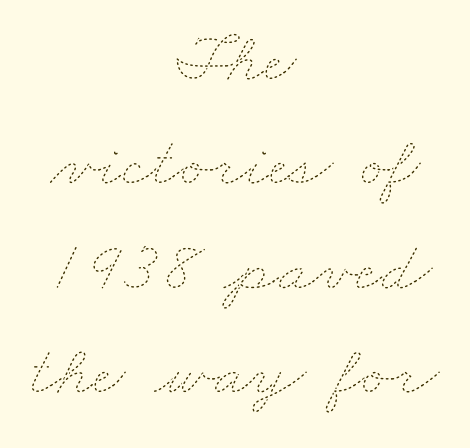
You could not count columns in this text — the font is proportionally spaced. Each word holds together tightly as a unit, with standard inter-letter gaps. Stems here are at most as thick as an everyday book face. The passage is arranged like a title page — every line centered.
